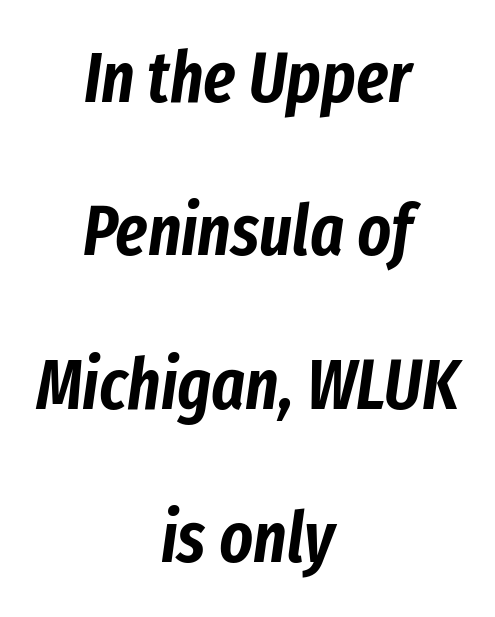
{"italic": "yes", "lean": "right", "slant_degrees": 8, "width": "condensed", "stroke_contrast": "low", "x_height": "medium", "monospaced": "no", "underline": "no", "align": "center", "line_spacing": "loose", "line_spacing_ratio": 2.16, "letter_spacing": "normal", "letter_spacing_em": 0.0, "glyph_px": 71}
